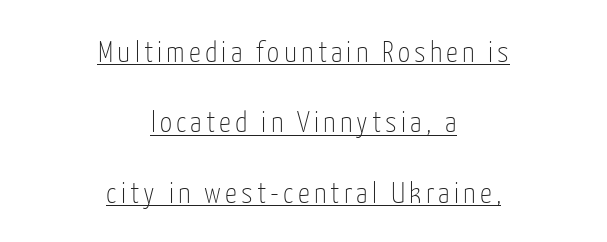
The glyphs in this specimen are sans serif. Stroke mass is kept to a normal reading level or below. A typesetter would call this proportional, since set widths differ per character. The whitespace from short lines is split evenly between both sides. Is there much room between lines? Yes — plenty of vertical air separates them.
